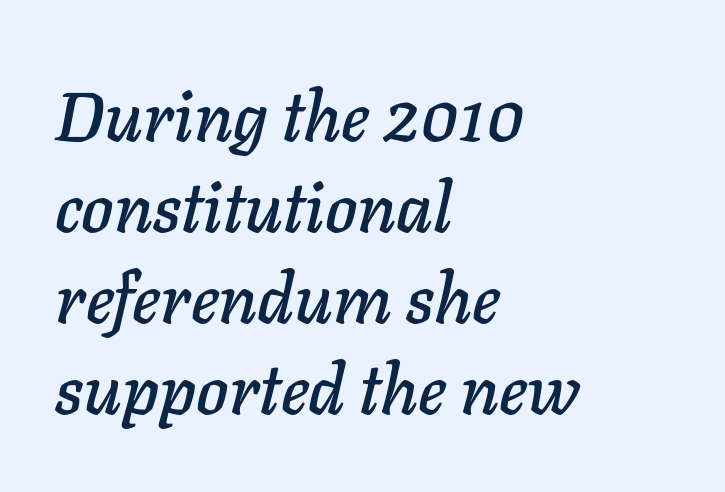
Letter spacing: default. The zone under the glyphs is completely vacant. Each new line begins a customary step beneath the previous one. Compared with ordinary roman type, these characters are visibly tilted. Visually the block forms a straight wall on the left and a jagged coastline on the right.
